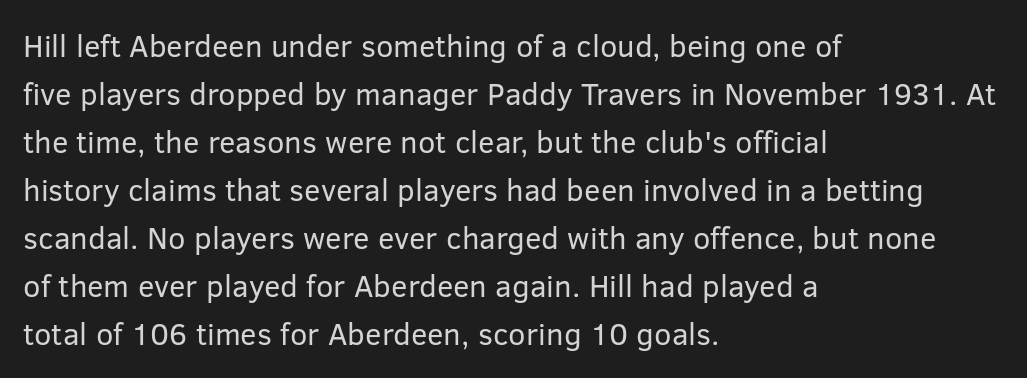
The image shows 31 px regular-weight sans-serif type, upright; set left-aligned, normal line spacing (1.55x), normal letter spacing, not underlined; low stroke contrast and a medium x-height.
